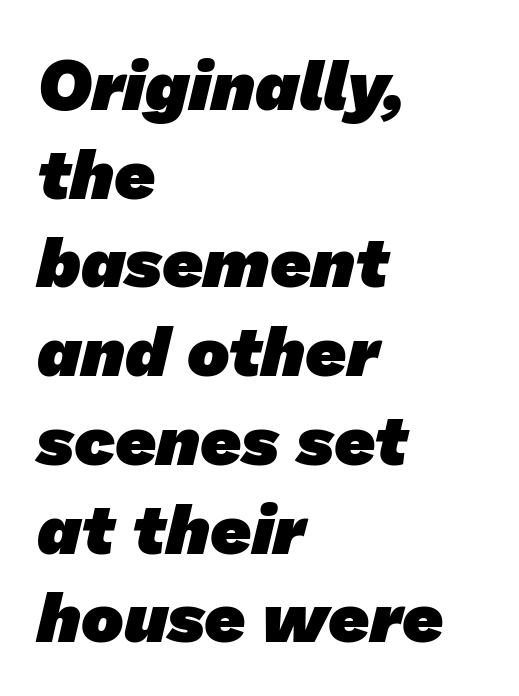
The image shows 71 px heavy sans-serif type; set left-aligned, normal line spacing (1.25x), normal letter spacing, not underlined; low stroke contrast and a medium x-height.
